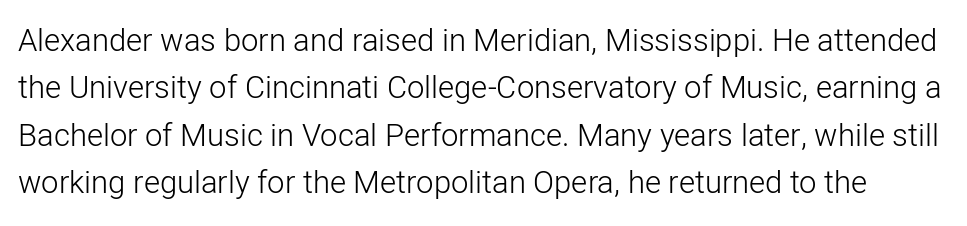
The image shows 31 px light sans-serif type, upright; set normal line spacing (1.53x), normal letter spacing, not underlined; low stroke contrast and a medium x-height.
